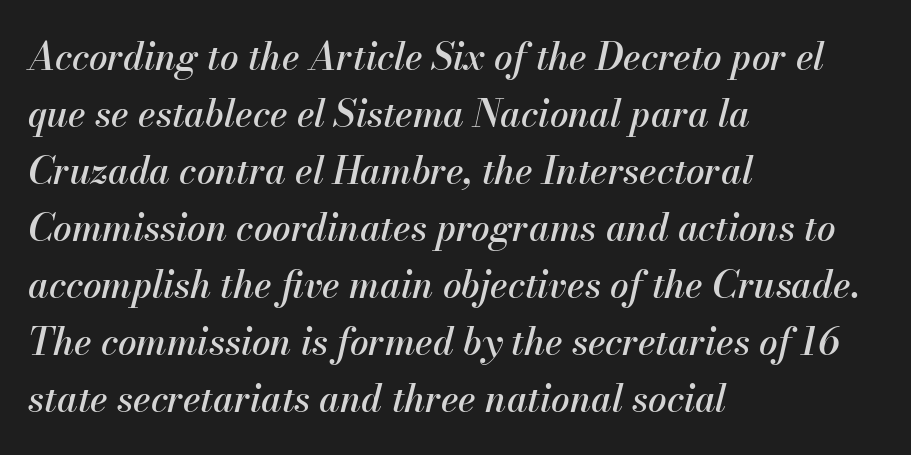
{"italic": "yes", "lean": "right", "slant_degrees": 13, "width": "normal", "stroke_contrast": "medium", "x_height": "small", "monospaced": "no", "underline": "no", "align": "left", "line_spacing": "normal", "line_spacing_ratio": 1.54, "letter_spacing": "normal", "letter_spacing_em": 0.0, "glyph_px": 37}
